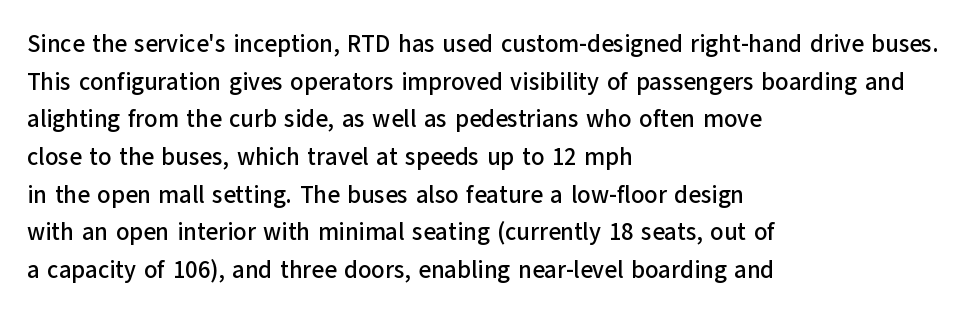
Q: Is the text italic (slanted)? A: No, it is upright.
Q: Is the text underlined? A: No.
Q: How is the paragraph aligned? A: Left-aligned.
Q: Is the spacing between letters normal or unusually wide? A: Normal.
Q: Is the spacing between lines tight, normal or loose? A: Normal.
